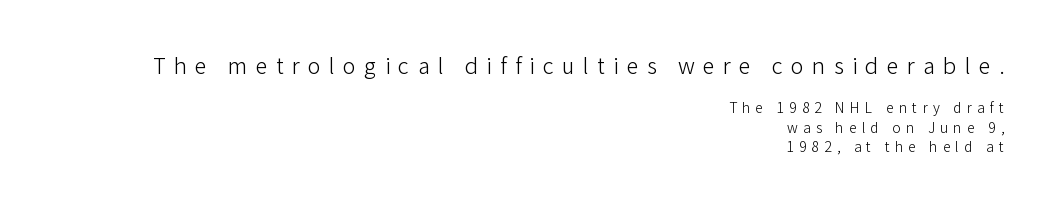
{"italic": "no", "bold": "no", "underline": "no", "align": "right", "line_spacing": "normal", "line_spacing_ratio": 1.39, "letter_spacing": "wide", "letter_spacing_em": 0.37, "larger_block": "first", "size_ratio": 1.57, "glyph_px": 22}
